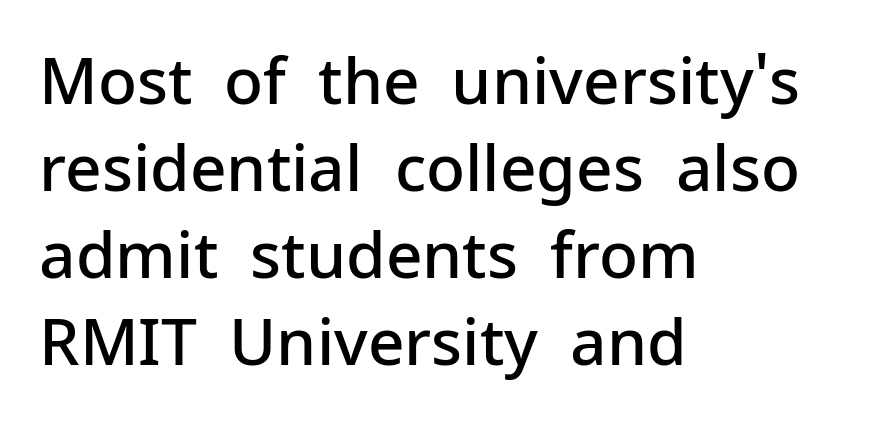
Tall strokes in this sample are plumb rather than angled. The sample has been set in demibold, a notch under bold. In terms of letterspacing, this is plain default setting. Each letter keeps its own natural width here, so spacing adapts to shape. Where is the straight margin? On the left. Is this a sans? Yes — the strokes have no serifs.
